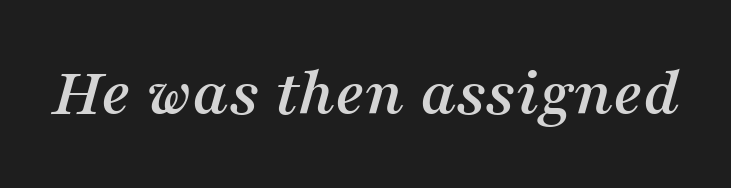
The image shows 69 px serif type, italic (leaning right); set normal letter spacing, not underlined; medium stroke contrast and a medium x-height.
